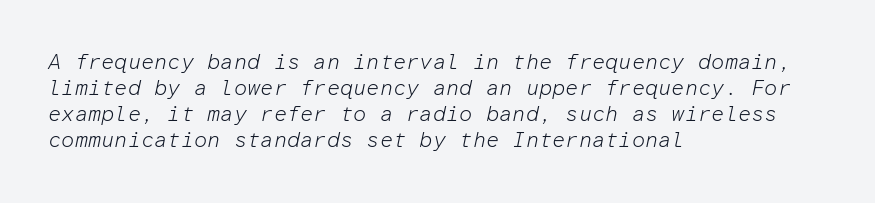
Q: Is the text bold? A: No.
Q: Is the text italic (slanted)? A: Yes, it leans right by about 12 degrees.
Q: Is the text underlined? A: No.
Q: How is the paragraph aligned? A: Left-aligned.
Q: Is the spacing between letters normal or unusually wide? A: Normal.
